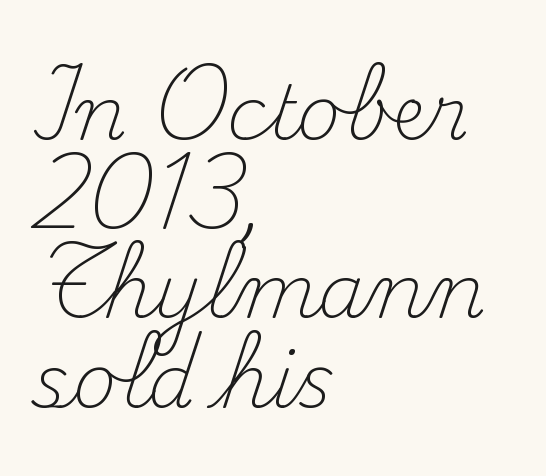
The image shows 75 px light serif type; set left-aligned, line spacing 1.19x, normal letter spacing, not underlined; medium stroke contrast and a small x-height.
